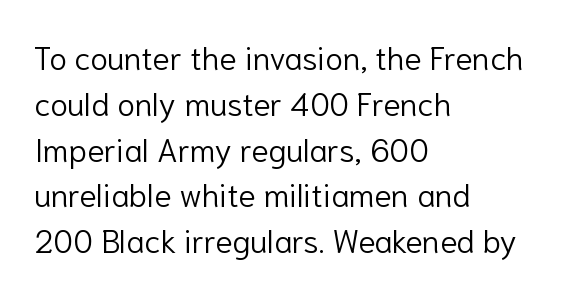
The image shows 32 px light sans-serif type, upright; set left-aligned, normal line spacing (1.43x), normal letter spacing, not underlined; low stroke contrast and a medium x-height.
